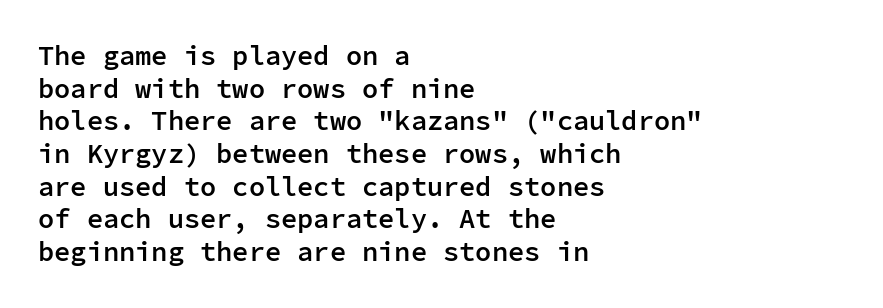
{"italic": "no", "bold": "semi", "underline": "no", "align": "left", "line_spacing_ratio": 1.21, "letter_spacing": "normal", "letter_spacing_em": 0.0, "glyph_px": 27}
